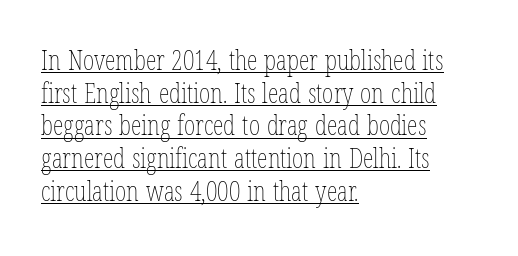
{"italic": "no", "bold": "no", "underline": "yes", "align": "left", "line_spacing_ratio": 1.21, "letter_spacing": "normal", "letter_spacing_em": 0.0, "glyph_px": 27}
